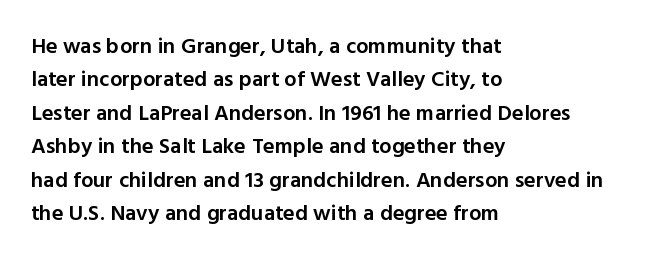
{"italic": "no", "bold": "semi", "underline": "no", "align": "left", "line_spacing": "normal", "line_spacing_ratio": 1.52, "letter_spacing": "normal", "letter_spacing_em": 0.0, "glyph_px": 22}
